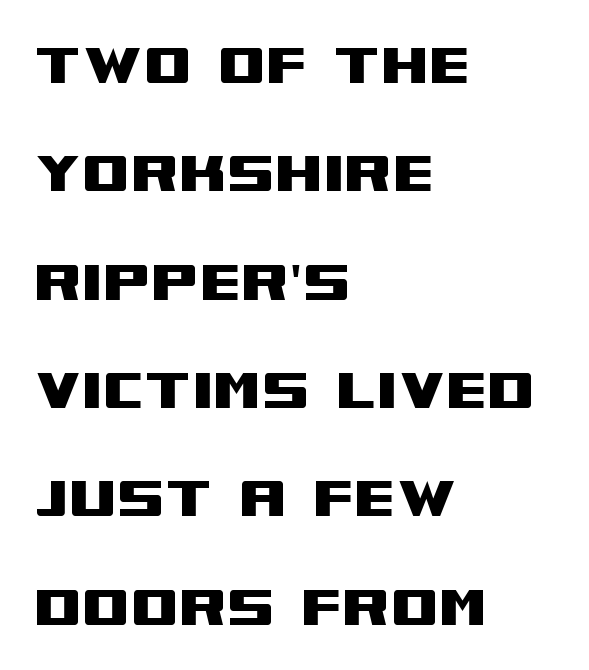
Q: Is the text italic (slanted)? A: No, it is upright.
Q: Is the typeface a serif or a sans-serif typeface? A: Sans-serif.
Q: Is the text underlined? A: No.
Q: How is the paragraph aligned? A: Left-aligned.
Q: Is the spacing between letters normal or unusually wide? A: Normal.
Q: Is the spacing between lines tight, normal or loose? A: Normal.
Q: Width (condensed, normal, or wide)? A: Wide.
Q: Stroke contrast? A: Medium.
Q: x-height? A: Large.
Q: Monospaced? A: No.
